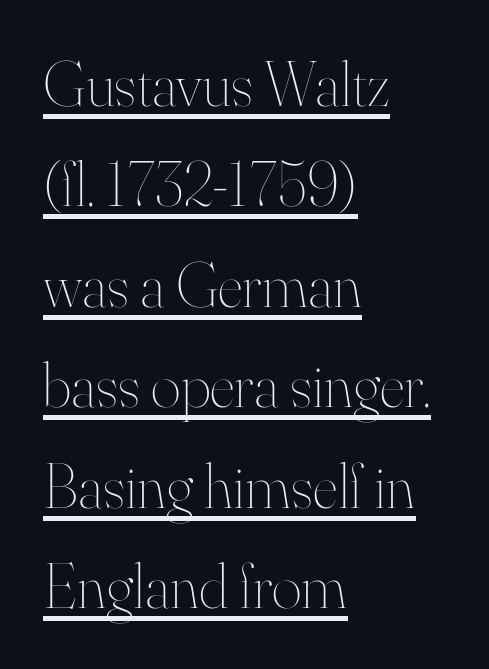
The image shows 64 px thin type, upright; set left-aligned, normal line spacing (1.57x), normal letter spacing, underlined; high stroke contrast and a small x-height.
